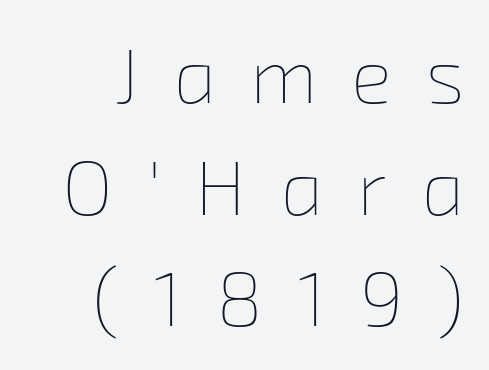
The image shows 77 px thin type; set normal line spacing (1.45x), unusually wide letter spacing (+0.44 em), not underlined; low stroke contrast and a medium x-height.
